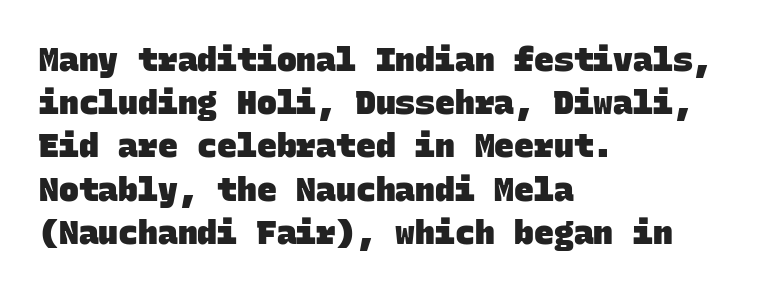
{"serif": "no", "bold": "yes", "weight": "heavy", "width": "normal", "stroke_contrast": "low", "x_height": "large", "monospaced": "yes", "underline": "no", "align": "left", "line_spacing": "normal", "line_spacing_ratio": 1.31, "letter_spacing": "normal", "letter_spacing_em": 0.0, "glyph_px": 33}
